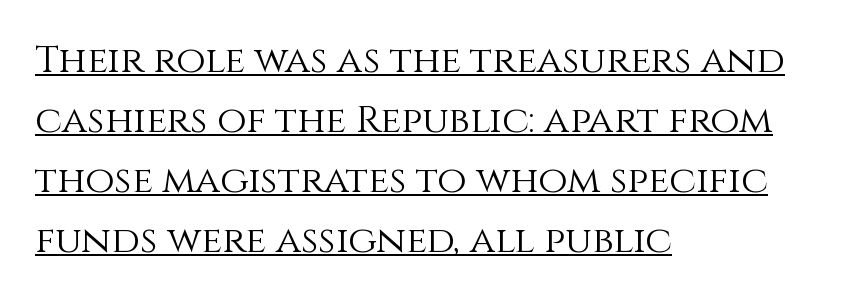
Each letter keeps its own natural width here, so spacing adapts to shape. The specimen reads as upright at a glance. The passage shown is underscored from start to finish. The rendering uses a moderate line-height, typical for paragraphs. On a weight scale, this lands at 450 or below.
